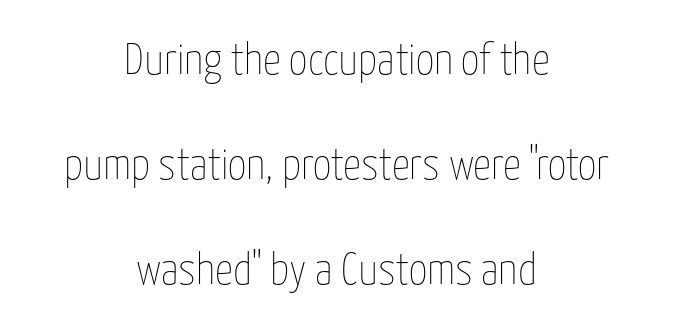
Q: Is the text bold? A: No.
Q: Is the text italic (slanted)? A: No, it is upright.
Q: Is the text underlined? A: No.
Q: How is the paragraph aligned? A: Centered.
Q: Is the spacing between letters normal or unusually wide? A: Normal.
Q: Is the spacing between lines tight, normal or loose? A: Loose.
Q: Width (condensed, normal, or wide)? A: Condensed.
Q: Stroke contrast? A: Low.
Q: x-height? A: Medium.
Q: Monospaced? A: No.
